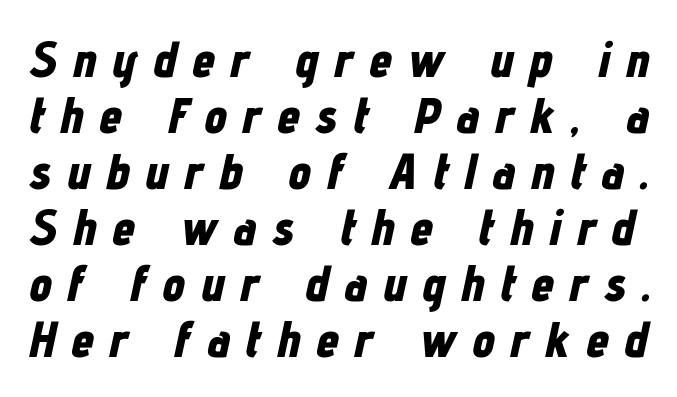
{"italic": "yes", "lean": "right", "slant_degrees": 12, "bold": "yes", "weight": "bold", "width": "condensed", "stroke_contrast": "low", "x_height": "medium", "monospaced": "no", "underline": "no", "line_spacing": "tight", "line_spacing_ratio": 1.1, "letter_spacing": "wide", "letter_spacing_em": 0.31, "glyph_px": 51}
